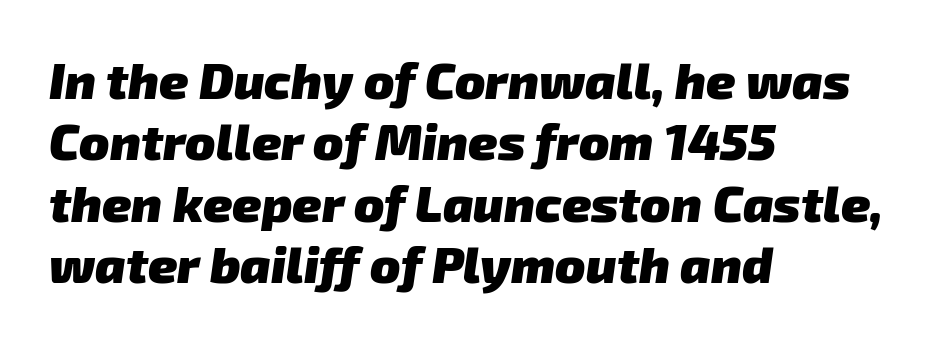
{"serif": "no", "bold": "yes", "weight": "heavy", "width": "normal", "stroke_contrast": "low", "x_height": "medium", "monospaced": "no", "underline": "no", "align": "left", "line_spacing_ratio": 1.23, "letter_spacing": "normal", "letter_spacing_em": 0.0, "glyph_px": 50}
